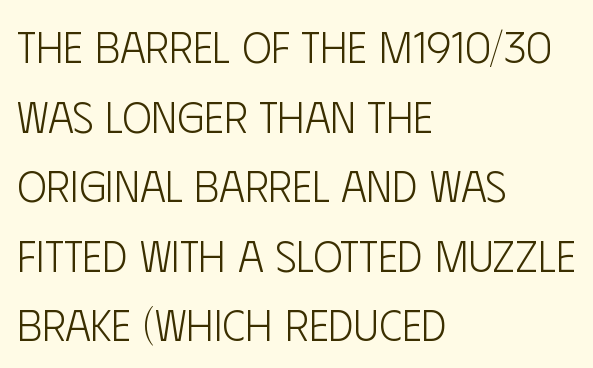
{"serif": "no", "italic": "no", "bold": "no", "weight": "light", "width": "condensed", "stroke_contrast": "low", "x_height": "large", "monospaced": "no", "underline": "no", "align": "left", "line_spacing": "normal", "line_spacing_ratio": 1.58, "letter_spacing": "normal", "letter_spacing_em": 0.0, "glyph_px": 44}
